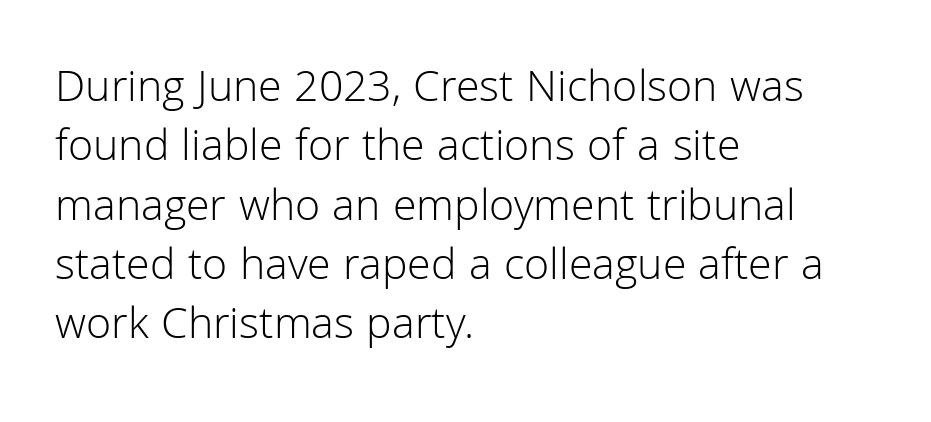
The letters stand upright; this is a roman face. The letters advance in unequal steps, a hallmark of proportional type. Nothing unusual about the tracking: characters are spaced as the font intends. The typesetter chose a ragged-right arrangement here.
